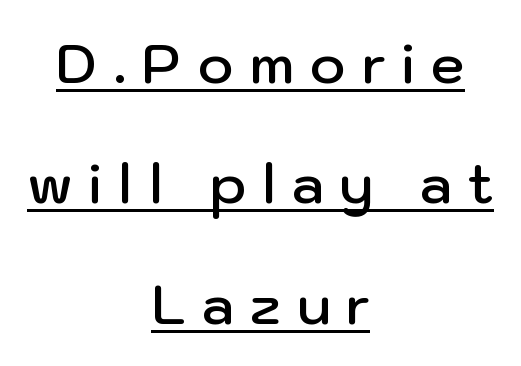
{"serif": "no", "italic": "no", "bold": "semi", "weight": "semibold", "width": "normal", "stroke_contrast": "low", "x_height": "medium", "monospaced": "no", "underline": "yes", "align": "center", "line_spacing": "loose", "line_spacing_ratio": 2.23, "letter_spacing": "wide", "letter_spacing_em": 0.3, "glyph_px": 54}
